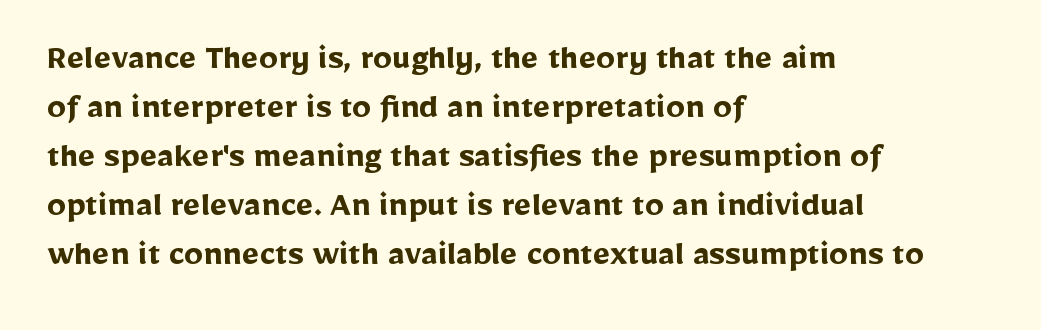
Q: Is the text bold? A: Yes.
Q: Is the text italic (slanted)? A: No, it is upright.
Q: Is the typeface a serif or a sans-serif typeface? A: Sans-serif.
Q: Is the text underlined? A: No.
Q: How is the paragraph aligned? A: Left-aligned.
Q: Is the spacing between letters normal or unusually wide? A: Normal.
Q: Is the spacing between lines tight, normal or loose? A: Normal.
Q: Width (condensed, normal, or wide)? A: Normal.
Q: Stroke contrast? A: Low.
Q: x-height? A: Medium.
Q: Monospaced? A: No.
